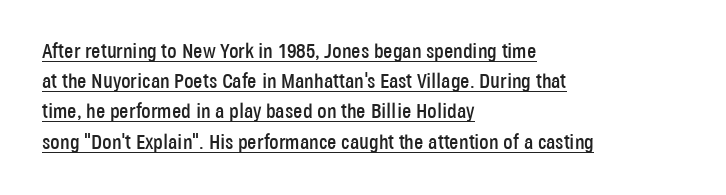
{"italic": "no", "underline": "yes", "align": "left", "line_spacing": "normal", "line_spacing_ratio": 1.44, "letter_spacing": "normal", "letter_spacing_em": 0.0, "glyph_px": 21}
